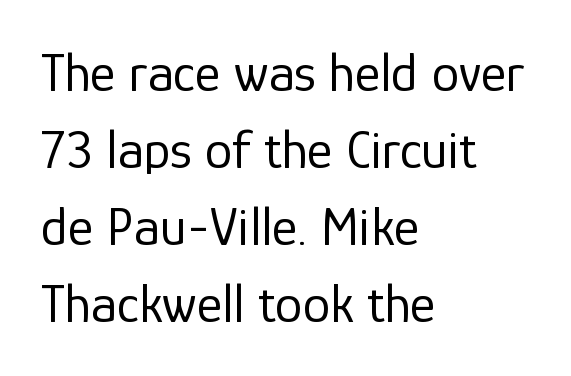
The image shows 55 px regular-weight sans-serif type, upright; set left-aligned, normal line spacing (1.4x), normal letter spacing, not underlined; low stroke contrast and a medium x-height.
